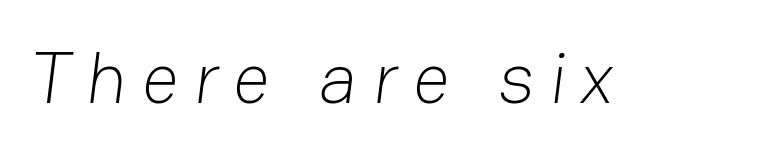
{"serif": "no", "bold": "no", "weight": "light", "width": "normal", "stroke_contrast": "low", "x_height": "medium", "monospaced": "no", "underline": "no", "letter_spacing": "wide", "letter_spacing_em": 0.2, "glyph_px": 73}
